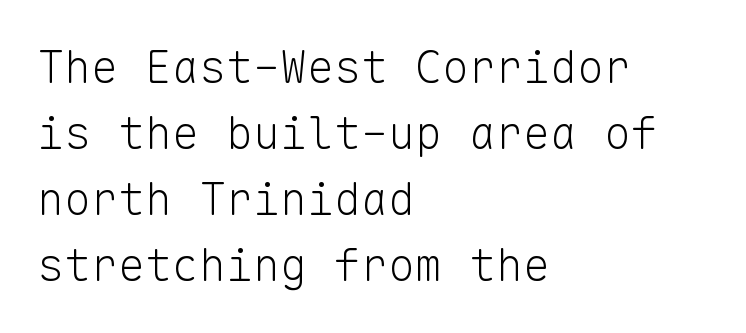
{"serif": "no", "italic": "no", "bold": "no", "weight": "light", "width": "normal", "stroke_contrast": "low", "x_height": "medium", "monospaced": "yes", "underline": "no", "align": "left", "line_spacing": "normal", "line_spacing_ratio": 1.47, "letter_spacing": "normal", "letter_spacing_em": 0.0, "glyph_px": 45}
